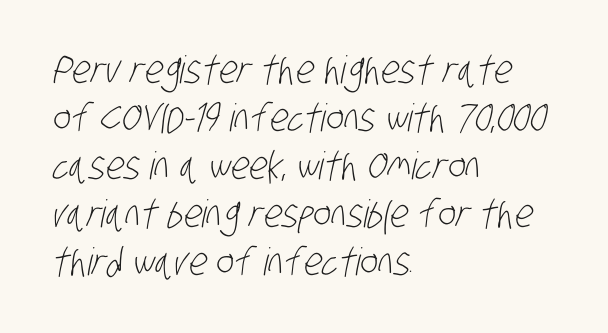
{"serif": "no", "bold": "no", "weight": "light", "width": "condensed", "stroke_contrast": "low", "x_height": "large", "monospaced": "no", "underline": "no", "align": "left", "line_spacing": "normal", "line_spacing_ratio": 1.26, "letter_spacing": "normal", "letter_spacing_em": 0.0, "glyph_px": 38}
